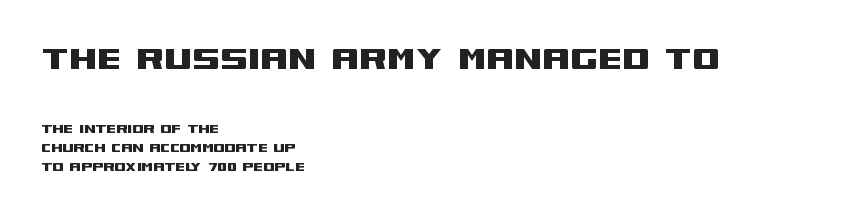
A typesetter would label this face a sans. Between one letter and the next there's only the usual sliver of space. Underlining? Definitely not there. The face used here appears at its bigger size in the upper chunk. The font's upright variant was chosen for this text.
